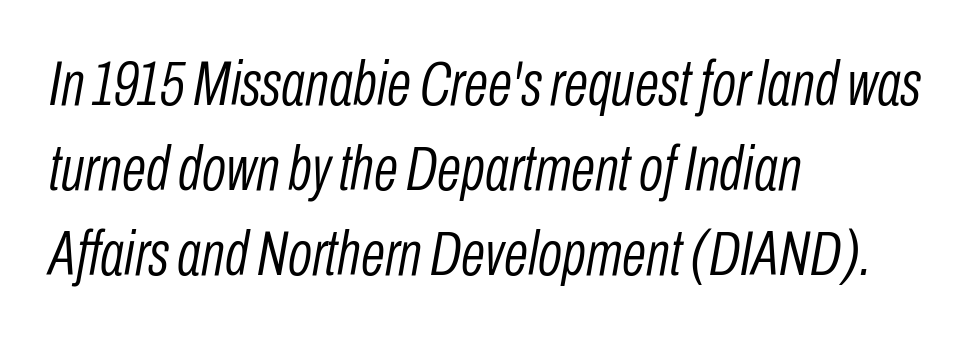
The image shows 63 px light, condensed type, italic (leaning right); set left-aligned, normal line spacing (1.35x), normal letter spacing, not underlined; low stroke contrast and a medium x-height.
